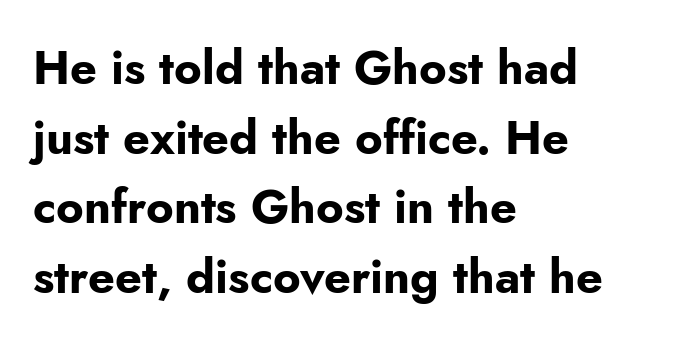
The image shows 47 px bold sans-serif type, upright; set left-aligned, normal line spacing (1.48x), normal letter spacing, not underlined; low stroke contrast and a small x-height.
